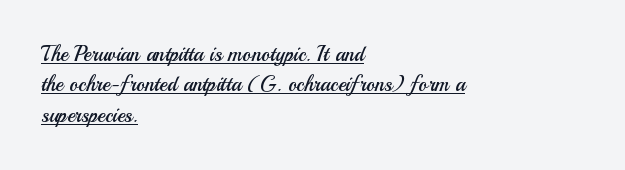
{"bold": "no", "underline": "yes", "align": "left", "line_spacing": "normal", "line_spacing_ratio": 1.45, "letter_spacing": "normal", "letter_spacing_em": 0.0, "glyph_px": 21}
